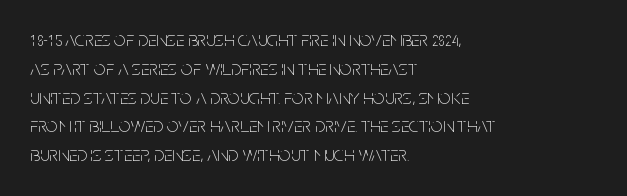
Each new line begins a customary step beneath the previous one. Stems here are at most as thick as an everyday book face. Words appear dense and cohesive because spacing is normal. Descenders hang freely into open space. The axis of the letterforms is exactly vertical.
